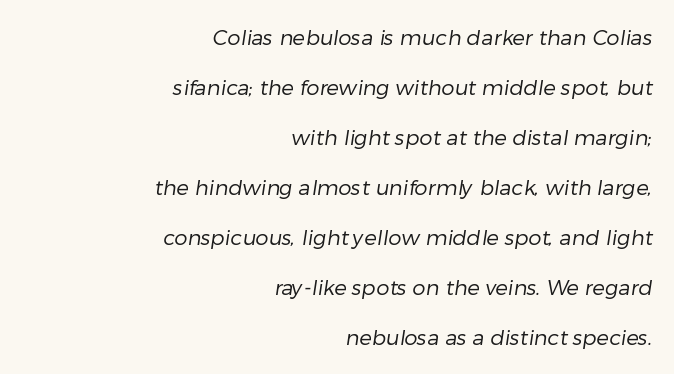
Q: Is the text bold? A: No.
Q: Is the text underlined? A: No.
Q: How is the paragraph aligned? A: Right-aligned.
Q: Is the spacing between letters normal or unusually wide? A: Normal.
Q: Is the spacing between lines tight, normal or loose? A: Loose.
